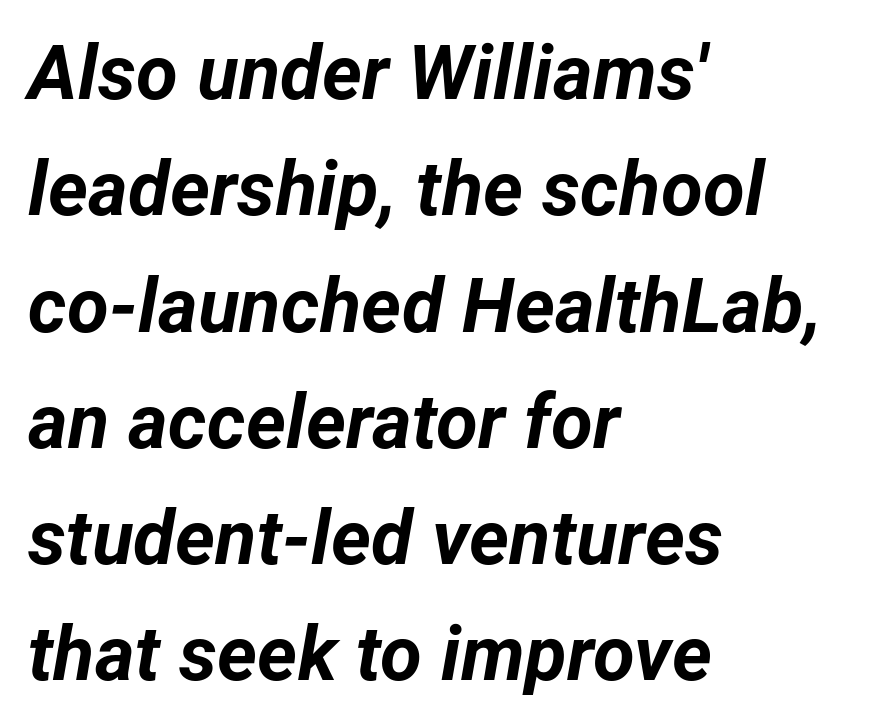
The image shows 76 px bold type, italic (leaning right); set left-aligned, normal line spacing (1.53x), normal letter spacing, not underlined; low stroke contrast and a medium x-height.
